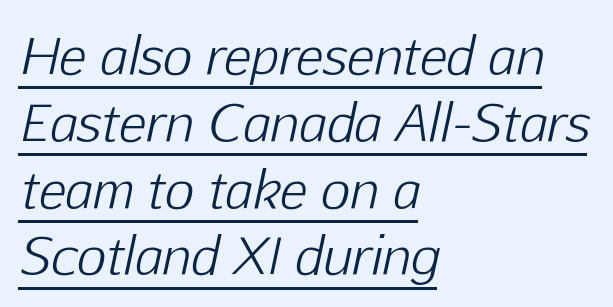
Q: Is the text bold? A: No.
Q: Is the text italic (slanted)? A: Yes, it leans right by about 12 degrees.
Q: Is the text underlined? A: Yes.
Q: How is the paragraph aligned? A: Left-aligned.
Q: Is the spacing between letters normal or unusually wide? A: Normal.
Q: Is the spacing between lines tight, normal or loose? A: Normal.
Q: Width (condensed, normal, or wide)? A: Normal.
Q: Stroke contrast? A: Low.
Q: x-height? A: Medium.
Q: Monospaced? A: No.
